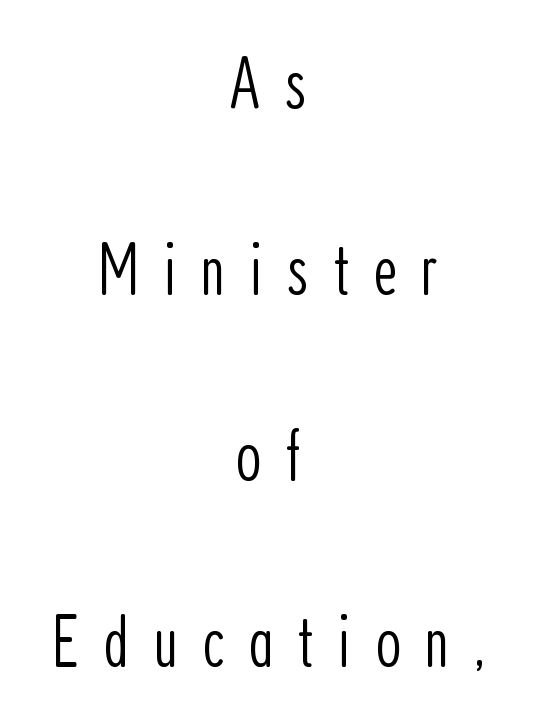
The image shows 75 px light, condensed sans-serif type, upright; set centered, loose line spacing (2.48x), unusually wide letter spacing (+0.31 em), not underlined; low stroke contrast and a medium x-height.
